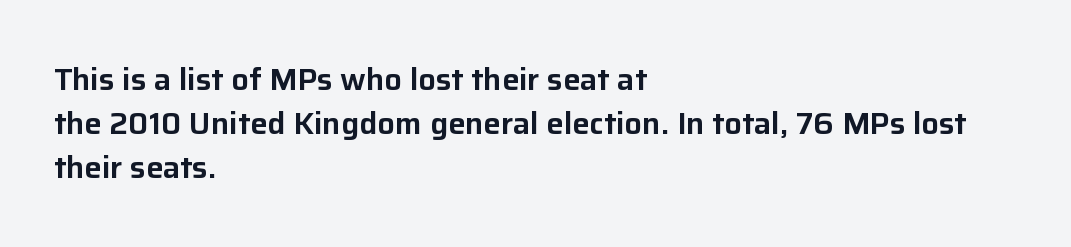
{"serif": "no", "italic": "no", "width": "normal", "stroke_contrast": "low", "x_height": "medium", "monospaced": "no", "underline": "no", "align": "left", "line_spacing": "normal", "line_spacing_ratio": 1.42, "letter_spacing": "normal", "letter_spacing_em": 0.0, "glyph_px": 31}
